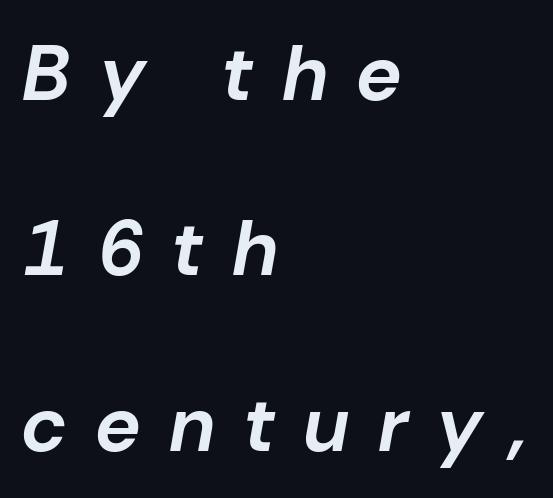
The image shows 78 px bold type, italic (leaning right); set left-aligned, loose line spacing (2.25x), unusually wide letter spacing (+0.39 em), not underlined; low stroke contrast and a medium x-height.
